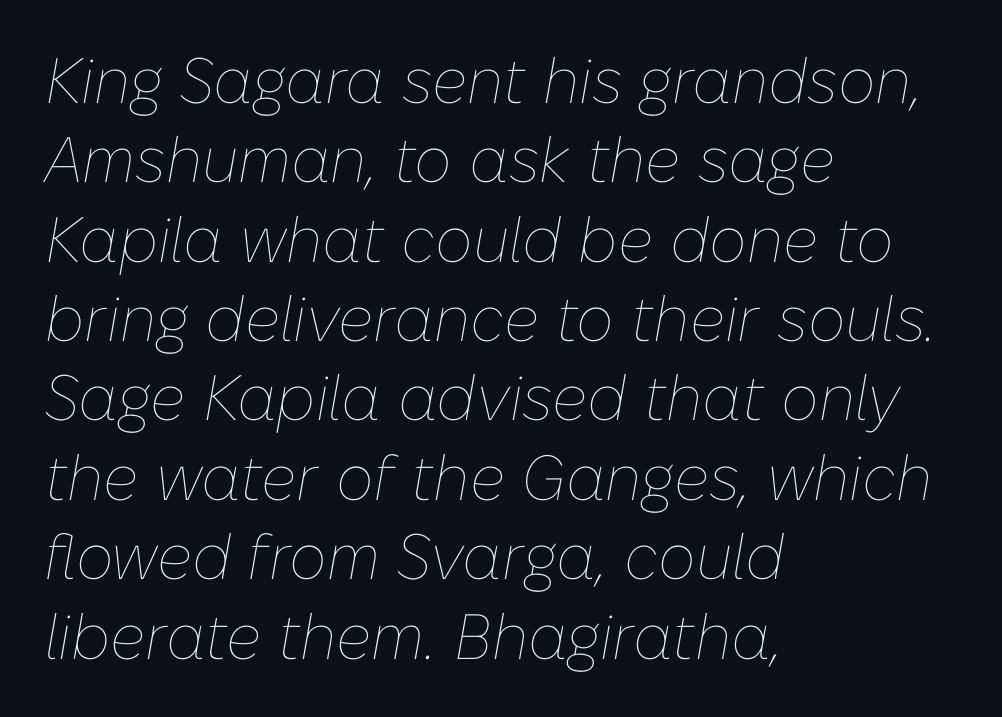
Slanted lettering throughout. Spacing between characters is what you'd get straight out of the box. The zone under the glyphs is completely vacant. The face used here is proportionally spaced, like ordinary book or web type.
